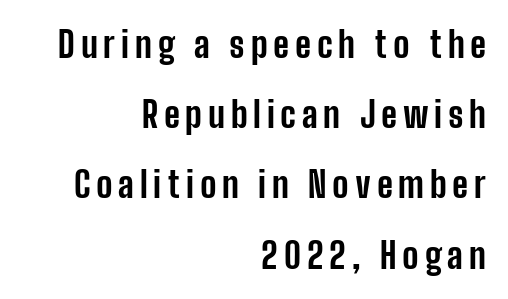
Q: Is the text bold? A: Yes.
Q: Is the text italic (slanted)? A: No, it is upright.
Q: Is the typeface a serif or a sans-serif typeface? A: Sans-serif.
Q: Is the text underlined? A: No.
Q: How is the paragraph aligned? A: Right-aligned.
Q: Is the spacing between lines tight, normal or loose? A: Loose.
Q: Width (condensed, normal, or wide)? A: Condensed.
Q: Stroke contrast? A: Low.
Q: x-height? A: Medium.
Q: Monospaced? A: No.
